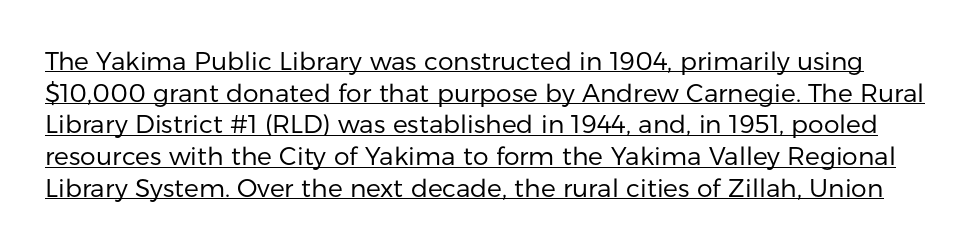
Q: Is the text bold? A: No.
Q: Is the text italic (slanted)? A: No, it is upright.
Q: Is the text underlined? A: Yes.
Q: Is the spacing between letters normal or unusually wide? A: Normal.
Q: Is the spacing between lines tight, normal or loose? A: Normal.
